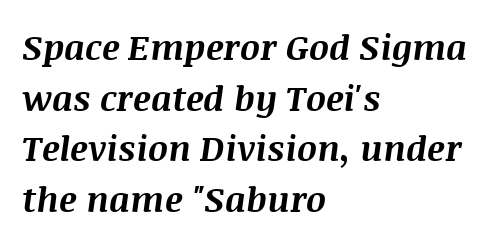
The image shows 35 px bold type, italic (leaning right); set left-aligned, normal line spacing (1.45x), normal letter spacing, not underlined; medium stroke contrast and a large x-height.
